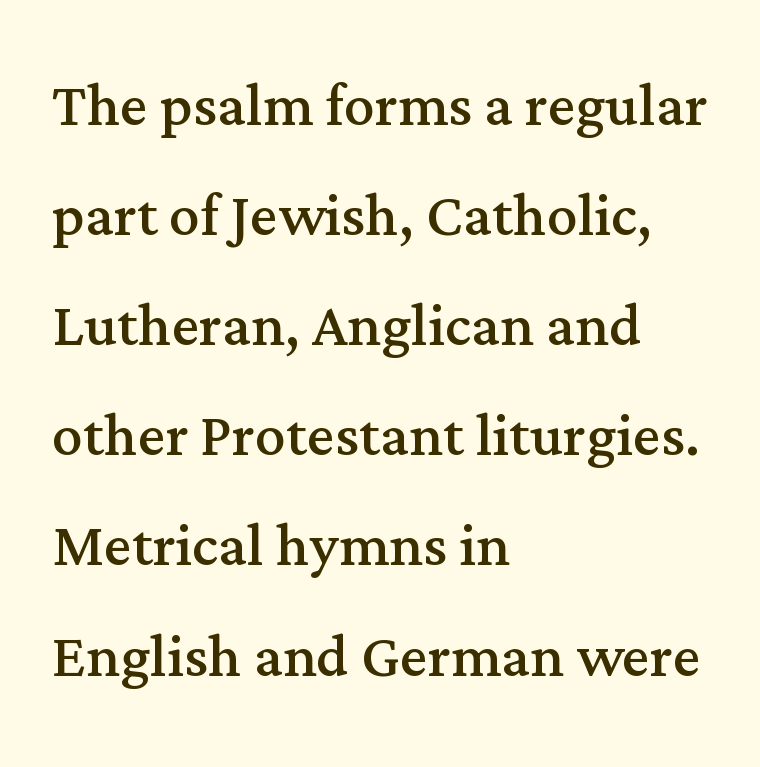
The image shows 77 px regular-weight serif type, upright; set left-aligned, normal line spacing (1.43x), normal letter spacing, not underlined; medium stroke contrast and a medium x-height.
